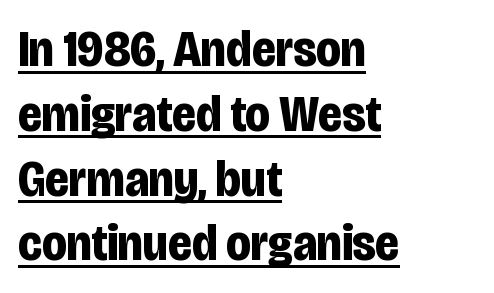
{"serif": "no", "italic": "no", "bold": "yes", "weight": "bold", "width": "condensed", "stroke_contrast": "low", "x_height": "large", "monospaced": "no", "underline": "yes", "align": "left", "line_spacing": "normal", "line_spacing_ratio": 1.27, "letter_spacing": "normal", "letter_spacing_em": 0.0, "glyph_px": 51}
